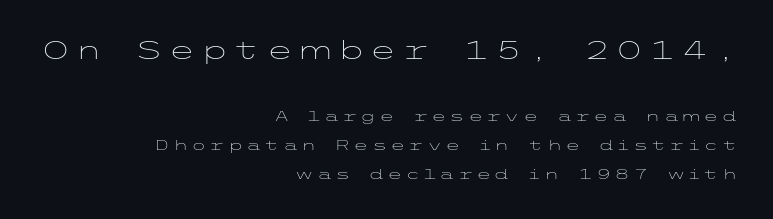
Q: Is the text bold? A: No.
Q: Is the text italic (slanted)? A: No, it is upright.
Q: Is the text underlined? A: No.
Q: How is the paragraph aligned? A: Right-aligned.
Q: Is the spacing between letters normal or unusually wide? A: Unusually wide.
Q: Is the spacing between lines tight, normal or loose? A: Loose.
Q: Which block of text is set in a larger size, the first (top) or the second (bottom)? A: The first (top) one.
